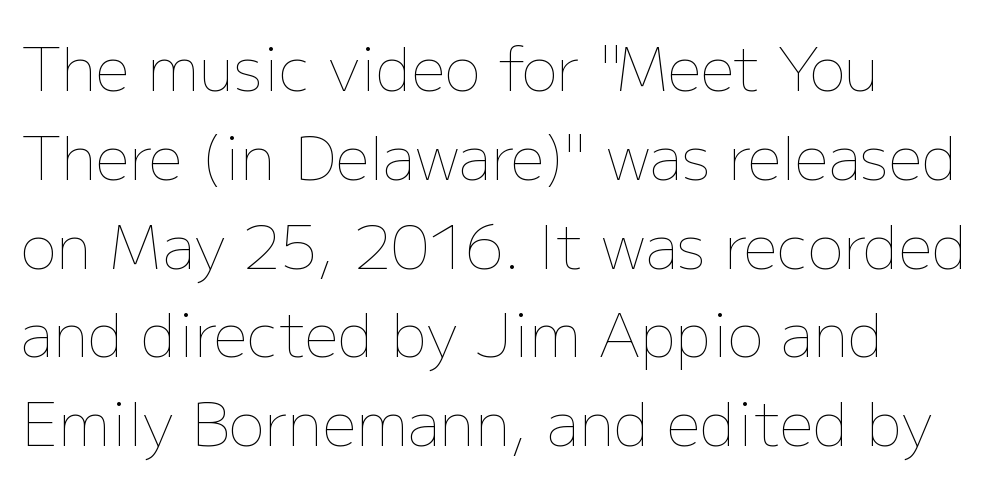
The image shows 60 px thin type, upright; set left-aligned, normal line spacing (1.48x), normal letter spacing, not underlined; low stroke contrast and a medium x-height.
